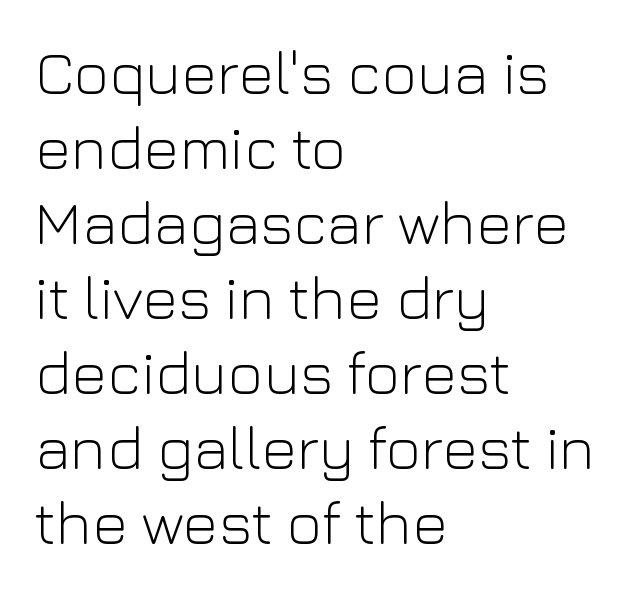
The image shows 61 px light sans-serif type, upright; set left-aligned, line spacing 1.23x, normal letter spacing, not underlined; low stroke contrast and a medium x-height.
